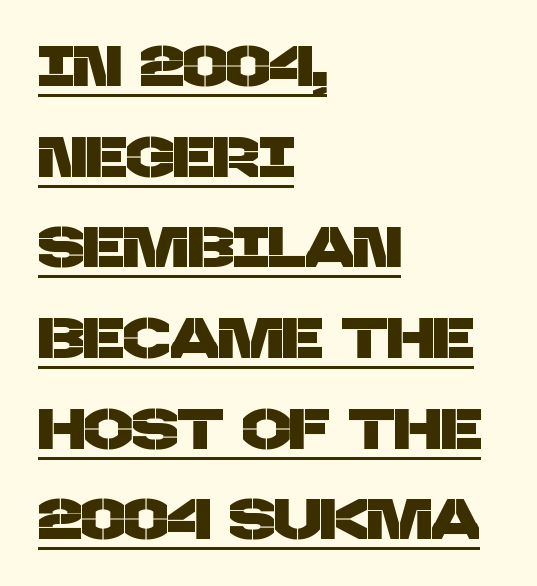
{"serif": "no", "width": "normal", "stroke_contrast": "low", "x_height": "large", "monospaced": "no", "underline": "yes", "align": "left", "line_spacing": "normal", "line_spacing_ratio": 1.59, "letter_spacing": "normal", "letter_spacing_em": 0.0, "glyph_px": 57}
